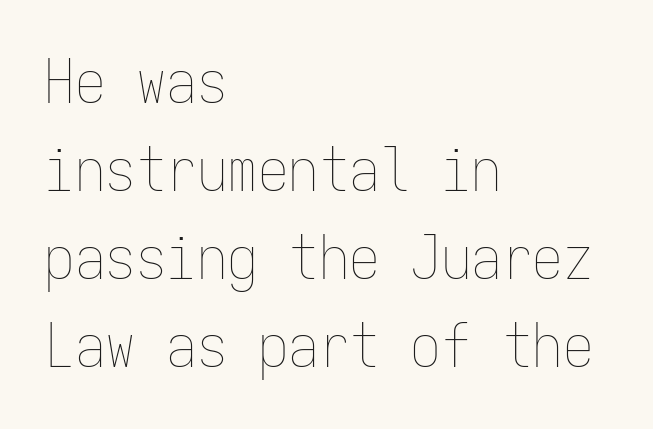
Q: Is the text bold? A: No.
Q: Is the text italic (slanted)? A: No, it is upright.
Q: Is the text underlined? A: No.
Q: How is the paragraph aligned? A: Left-aligned.
Q: Is the spacing between letters normal or unusually wide? A: Normal.
Q: Is the spacing between lines tight, normal or loose? A: Normal.
Q: Width (condensed, normal, or wide)? A: Condensed.
Q: Stroke contrast? A: Low.
Q: x-height? A: Medium.
Q: Monospaced? A: Yes.
